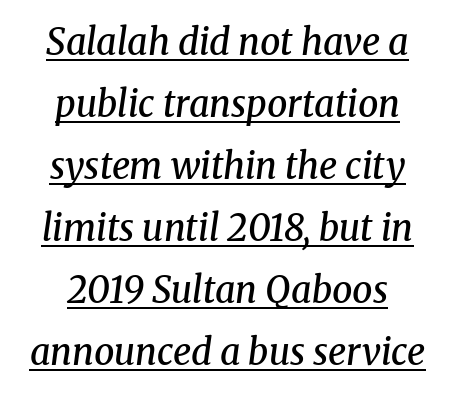
The face used here is proportionally spaced, like ordinary book or web type. Would a proofreader flag this as italicized? Yes. Underline: present. Both edges are ragged and mirror each other, which tells us the setting is centered.
